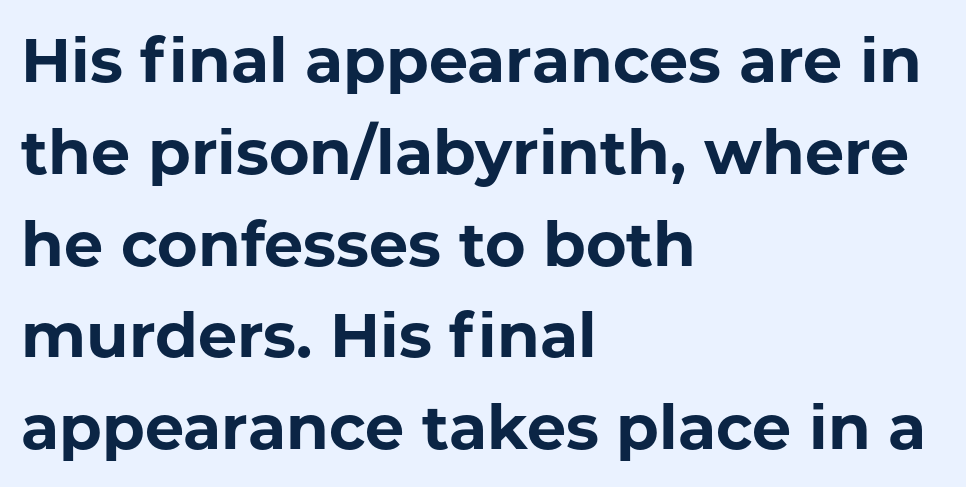
The image shows 62 px bold sans-serif type, upright; set left-aligned, normal line spacing (1.48x), normal letter spacing, not underlined; low stroke contrast and a medium x-height.
